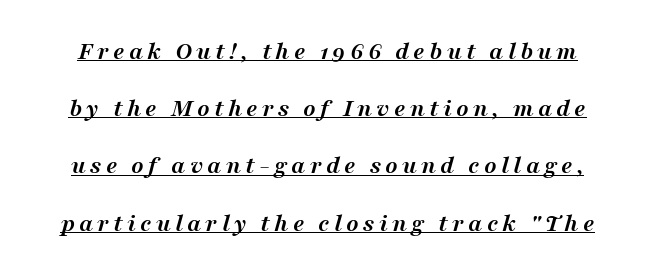
Loosely led — the rows are spread out. The font's italic variant was chosen for this text. A continuous stroke trails under the words, as in a hyperlink. How heavy is the stroke? Heavy — this is a bold.
